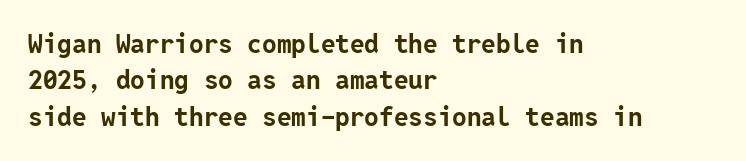
Characters remain perfectly vertical along every line. The passage is arranged the way most books set body copy — flush left. These lines sit exactly where default settings would place them. Nobody touched the tracking dial on this one. Descender tails drop into unmarked territory. Is the type bold? Yes — the strokes are clearly thick and heavy.
